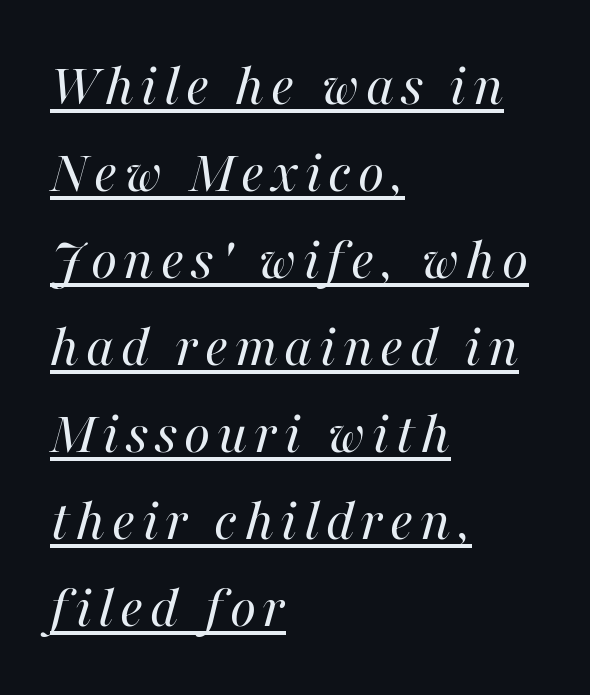
You could not count columns in this text — the font is proportionally spaced. The typesetting does not lean heavy: it is not bold. Every row of glyphs begins at an identical x-position on the left. Has an underline been added? It has. You can tell it's italic because the verticals aren't actually vertical. What's the leading like? Ordinary, nothing unusual.
